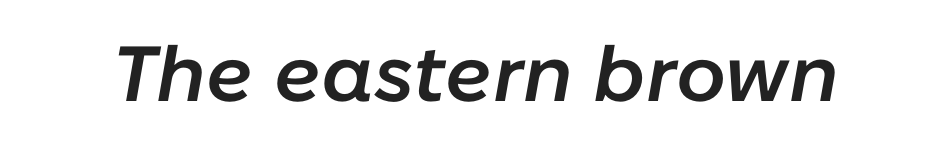
Spacing between characters is what you'd get straight out of the box. Designer's note — italics engaged. Emphasis by weight is partial: semibold. Note the varied advance widths — an 'i' is clearly narrower than an 'm'.
